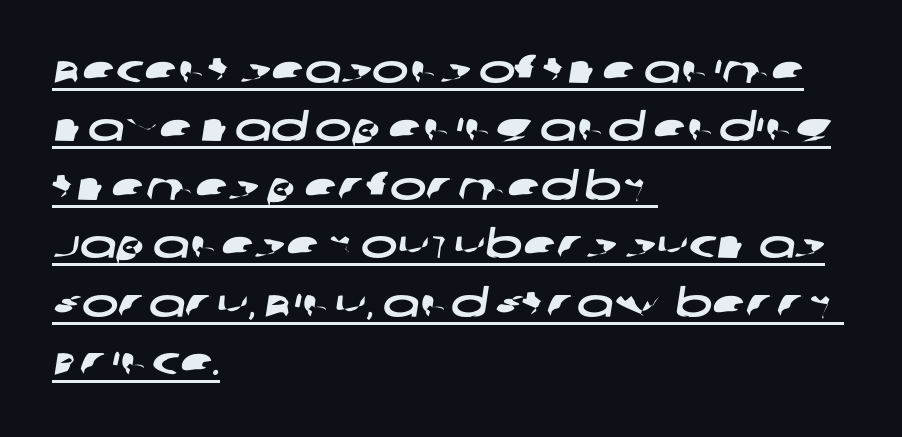
{"serif": "no", "width": "wide", "stroke_contrast": "low", "x_height": "large", "monospaced": "no", "underline": "yes", "align": "left", "line_spacing": "normal", "line_spacing_ratio": 1.5, "letter_spacing": "normal", "letter_spacing_em": 0.0, "glyph_px": 39}
